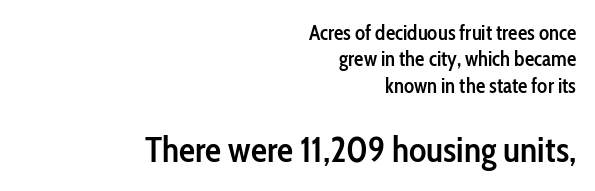
Q: Is the text bold? A: Semi-bold.
Q: Is the text italic (slanted)? A: No, it is upright.
Q: Is the typeface a serif or a sans-serif typeface? A: Sans-serif.
Q: Is the text underlined? A: No.
Q: How is the paragraph aligned? A: Right-aligned.
Q: Is the spacing between letters normal or unusually wide? A: Normal.
Q: Is the spacing between lines tight, normal or loose? A: Normal.
Q: Which block of text is set in a larger size, the first (top) or the second (bottom)? A: The second (bottom) one.
Q: Width (condensed, normal, or wide)? A: Condensed.
Q: Stroke contrast? A: Low.
Q: x-height? A: Medium.
Q: Monospaced? A: No.
